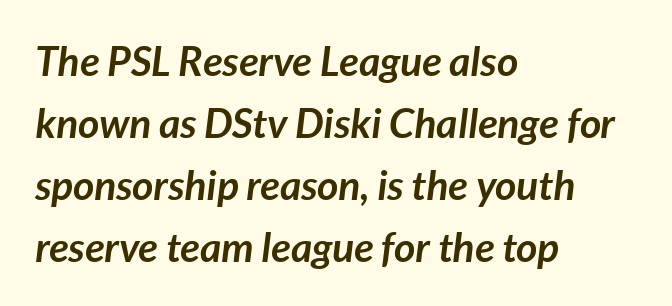
On the weight axis this lands at bold, roughly 700. In terms of posture, this sample is oblique. Typeset ragged right — the left edge is the straight one. Letters rest on an invisible, unmarked baseline. There is no visible air inserted between adjacent glyphs. The rendering uses natural spacing where letterforms have individual widths.
